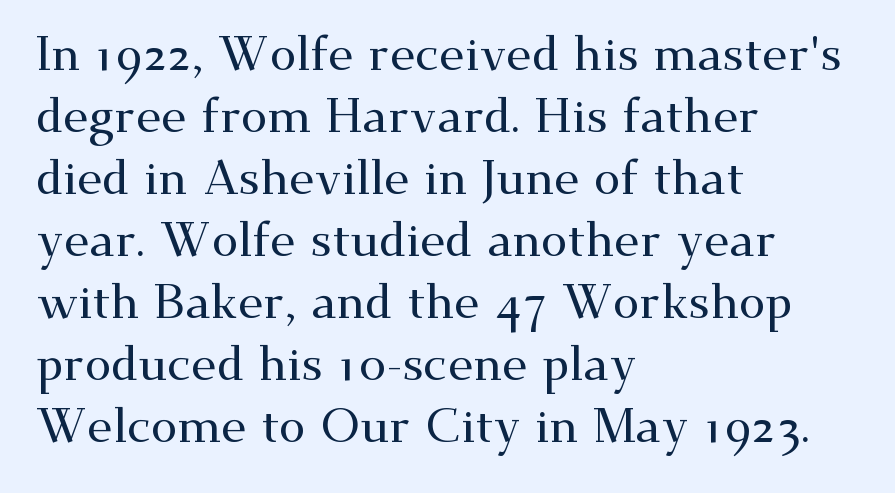
Upright lettering throughout. Interline gaps are of average width in this sample. Each word holds together tightly as a unit, with standard inter-letter gaps. This is serif lettering, the kind often seen in printed books.
